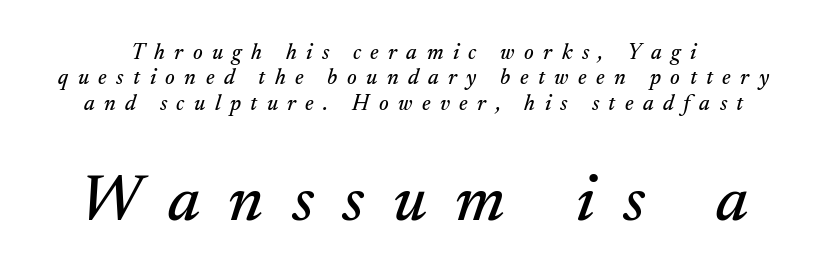
The image shows 66 px serif type, italic (leaning right); set tight line spacing (1.15x), unusually wide letter spacing (+0.43 em), not underlined; the second (bottom) block is 3.0x larger; medium stroke contrast and a small x-height.
